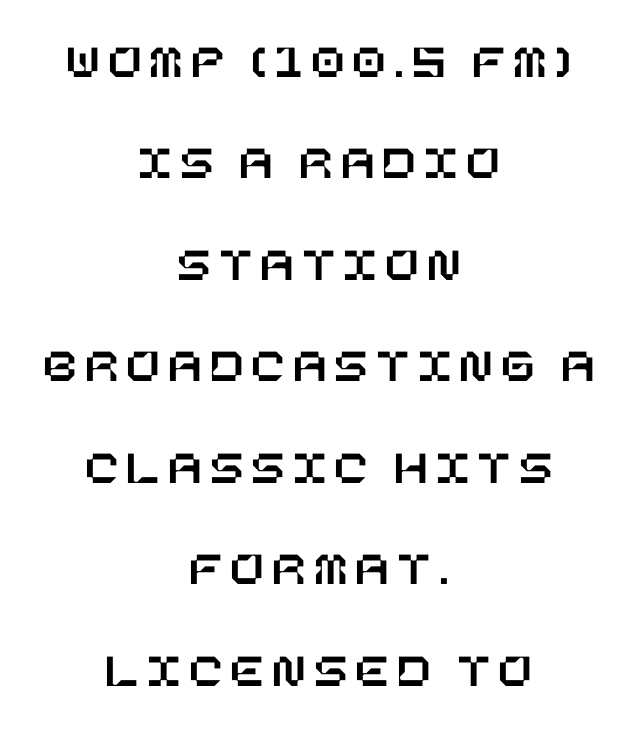
{"italic": "no", "width": "normal", "stroke_contrast": "low", "x_height": "large", "underline": "no", "align": "center", "line_spacing": "loose", "line_spacing_ratio": 2.07, "glyph_px": 49}
